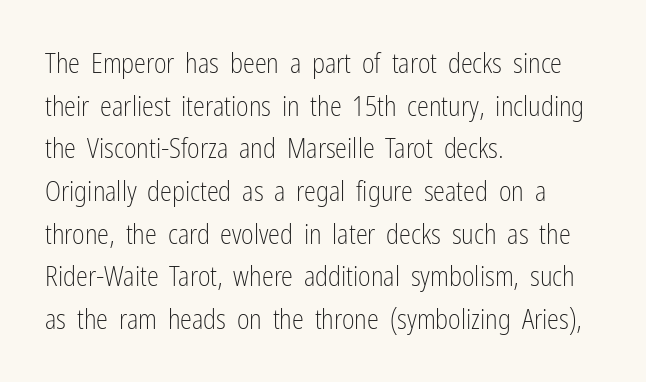
{"italic": "no", "bold": "no", "underline": "no", "align": "left", "line_spacing": "normal", "line_spacing_ratio": 1.58, "letter_spacing": "normal", "letter_spacing_em": 0.0, "glyph_px": 27}
